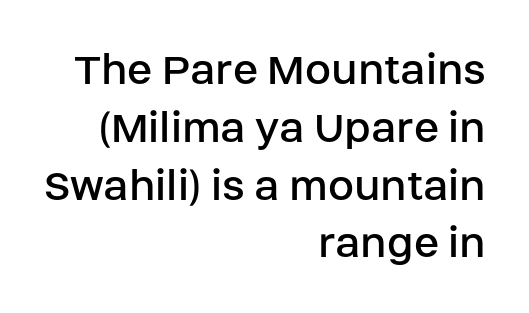
{"serif": "no", "italic": "no", "bold": "no", "weight": "regular", "width": "normal", "stroke_contrast": "low", "x_height": "large", "monospaced": "no", "underline": "no", "align": "right", "line_spacing_ratio": 1.23, "letter_spacing": "normal", "letter_spacing_em": 0.0, "glyph_px": 47}
